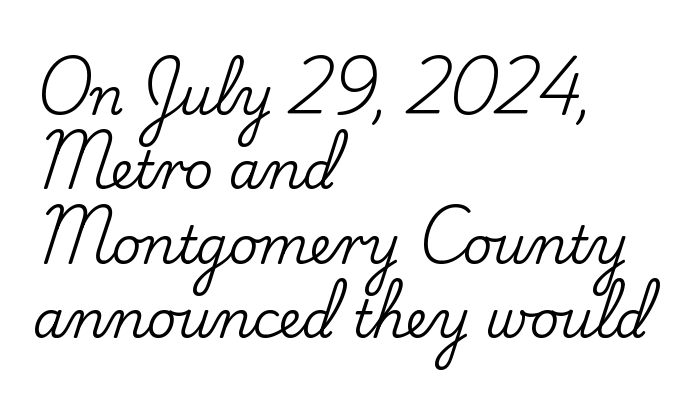
{"serif": "yes", "width": "normal", "stroke_contrast": "low", "x_height": "small", "monospaced": "no", "underline": "no", "align": "left", "line_spacing": "normal", "line_spacing_ratio": 1.46, "letter_spacing": "normal", "letter_spacing_em": 0.0, "glyph_px": 51}
